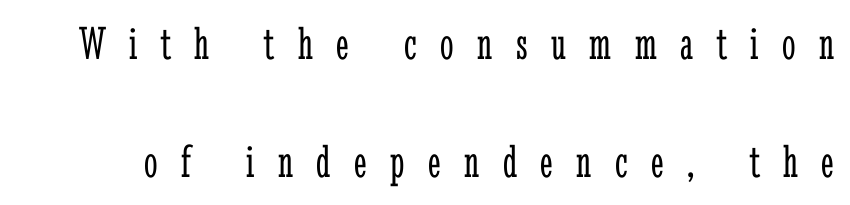
The image shows 48 px light, condensed serif type, upright; set loose line spacing (2.45x), unusually wide letter spacing (+0.49 em), not underlined; low stroke contrast and a medium x-height.
